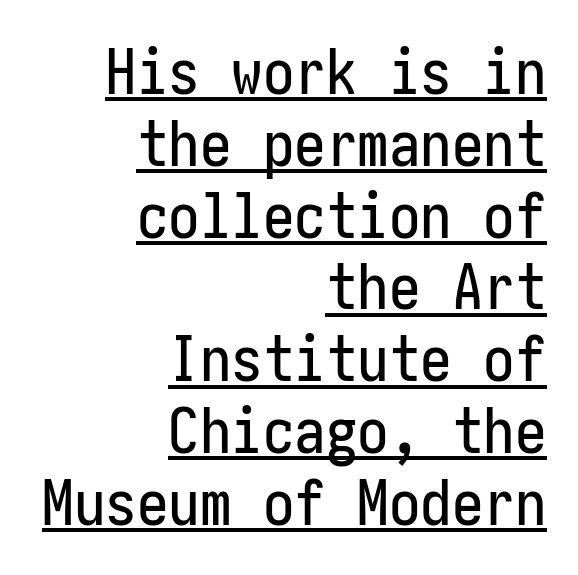
Q: Is the text italic (slanted)? A: No, it is upright.
Q: Is the typeface a serif or a sans-serif typeface? A: Sans-serif.
Q: Is the text underlined? A: Yes.
Q: How is the paragraph aligned? A: Right-aligned.
Q: Is the spacing between letters normal or unusually wide? A: Normal.
Q: Is the spacing between lines tight, normal or loose? A: Tight.
Q: Width (condensed, normal, or wide)? A: Condensed.
Q: Stroke contrast? A: Low.
Q: x-height? A: Medium.
